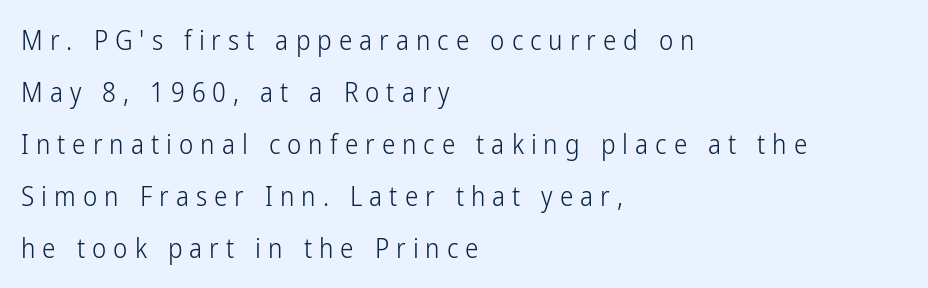
Q: Is the text bold? A: No.
Q: Is the text italic (slanted)? A: No, it is upright.
Q: Is the text underlined? A: No.
Q: How is the paragraph aligned? A: Left-aligned.
Q: Is the spacing between letters normal or unusually wide? A: Unusually wide.
Q: Is the spacing between lines tight, normal or loose? A: Loose.
